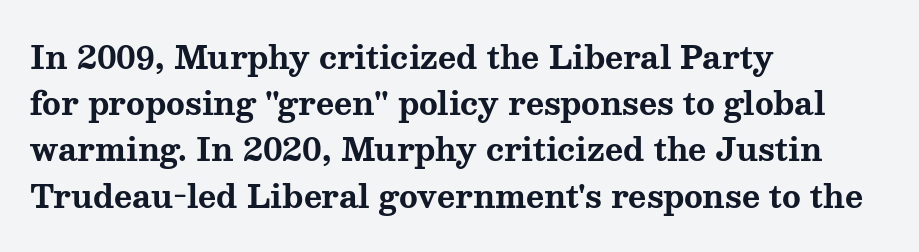
Q: Is the text bold? A: Yes.
Q: Is the text italic (slanted)? A: No, it is upright.
Q: Is the typeface a serif or a sans-serif typeface? A: Serif.
Q: Is the text underlined? A: No.
Q: How is the paragraph aligned? A: Left-aligned.
Q: Is the spacing between letters normal or unusually wide? A: Normal.
Q: Is the spacing between lines tight, normal or loose? A: Normal.
Q: Width (condensed, normal, or wide)? A: Wide.
Q: Stroke contrast? A: Medium.
Q: x-height? A: Medium.
Q: Monospaced? A: No.
